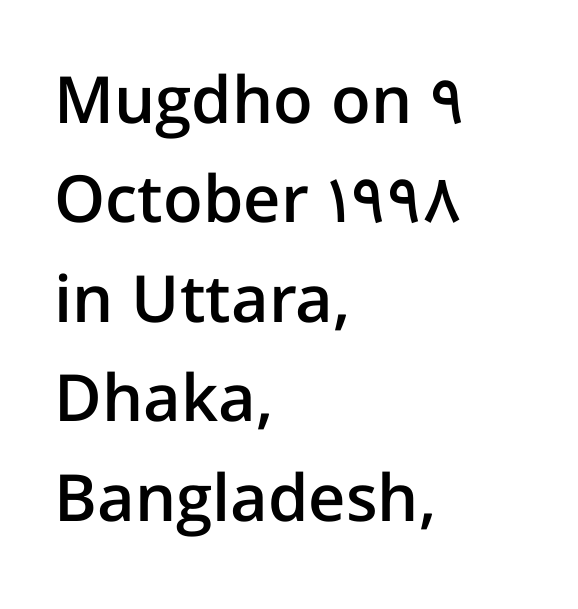
{"serif": "no", "italic": "no", "bold": "semi", "weight": "semibold", "width": "normal", "stroke_contrast": "low", "x_height": "medium", "monospaced": "no", "underline": "no", "align": "left", "line_spacing": "normal", "line_spacing_ratio": 1.53, "letter_spacing": "normal", "letter_spacing_em": 0.0, "glyph_px": 65}
